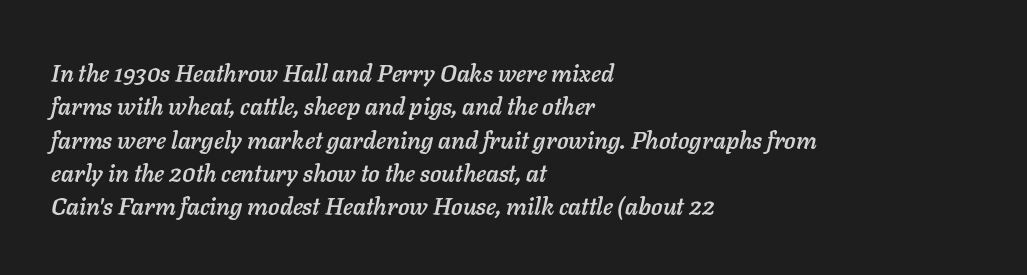
{"italic": "yes", "lean": "right", "slant_degrees": 11, "underline": "no", "align": "left", "line_spacing": "normal", "line_spacing_ratio": 1.39, "letter_spacing": "normal", "letter_spacing_em": 0.0, "glyph_px": 24}
